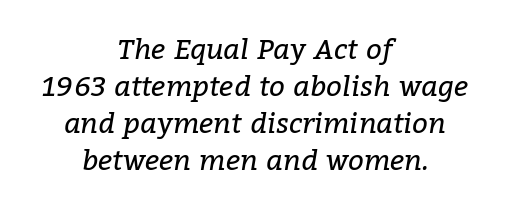
{"serif": "yes", "italic": "yes", "lean": "right", "slant_degrees": 9, "bold": "no", "weight": "regular", "width": "normal", "stroke_contrast": "low", "x_height": "medium", "monospaced": "no", "underline": "no", "align": "center", "line_spacing": "normal", "line_spacing_ratio": 1.32, "letter_spacing": "normal", "letter_spacing_em": 0.0, "glyph_px": 28}
